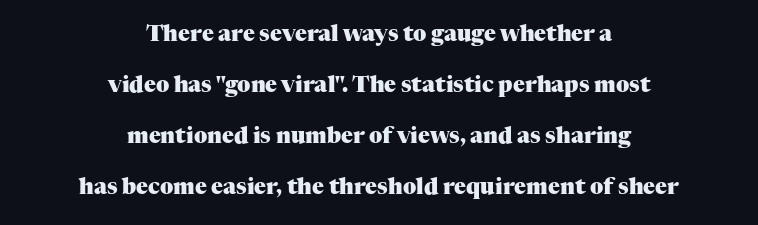
Q: Is the text bold? A: Yes.
Q: Is the text italic (slanted)? A: No, it is upright.
Q: Is the text underlined? A: No.
Q: How is the paragraph aligned? A: Centered.
Q: Is the spacing between letters normal or unusually wide? A: Normal.
Q: Is the spacing between lines tight, normal or loose? A: Loose.
